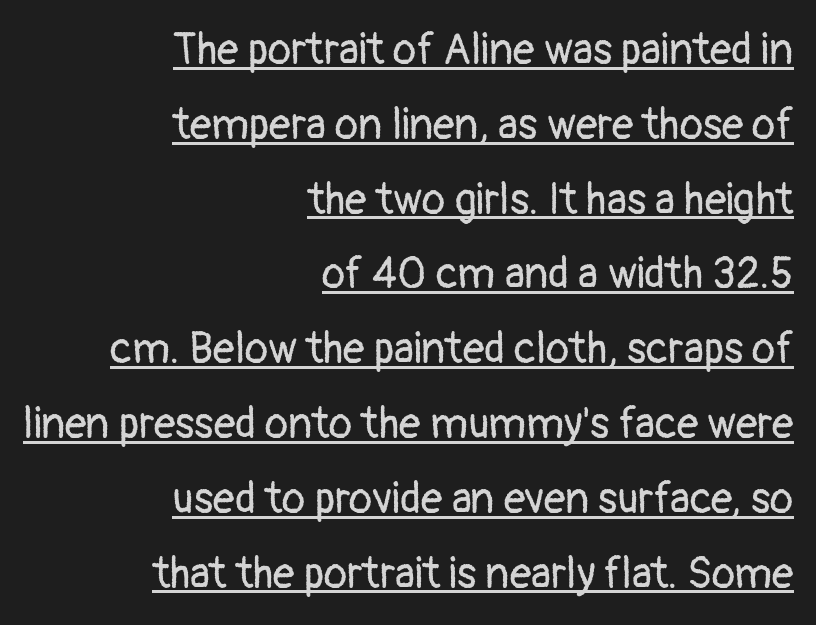
The image shows 43 px regular-weight sans-serif type, upright; set right-aligned, line spacing 1.74x, normal letter spacing, underlined; low stroke contrast and a medium x-height.
